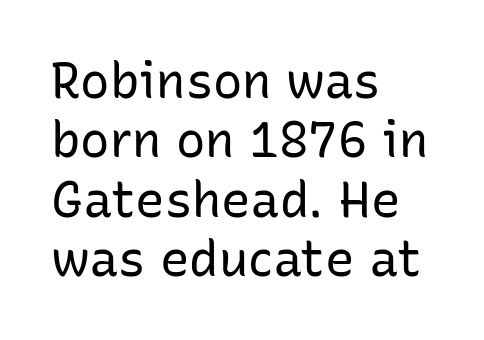
Varying glyph widths throughout — classic text-font behaviour. If you drew a line through each stem, it would be perfectly vertical. Short and long lines alike share a common starting point at left. The strokes carry an ordinary text weight at most. Just letters on the line, the space beneath them empty. This rendering leaves character spacing at its baseline value.
